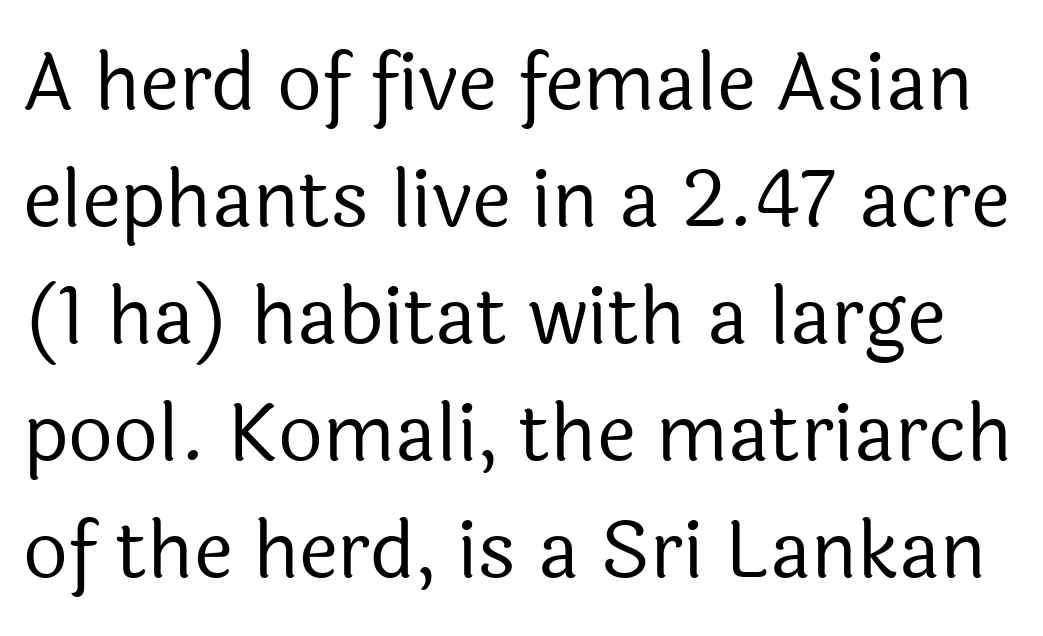
The image shows 78 px regular-weight sans-serif type, upright; set normal line spacing (1.5x), normal letter spacing, not underlined; a medium x-height.
